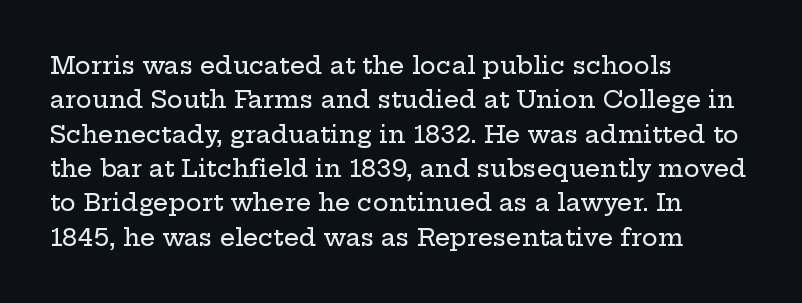
{"italic": "no", "underline": "no", "align": "left", "line_spacing": "normal", "line_spacing_ratio": 1.43, "letter_spacing": "normal", "letter_spacing_em": 0.0, "glyph_px": 24}
